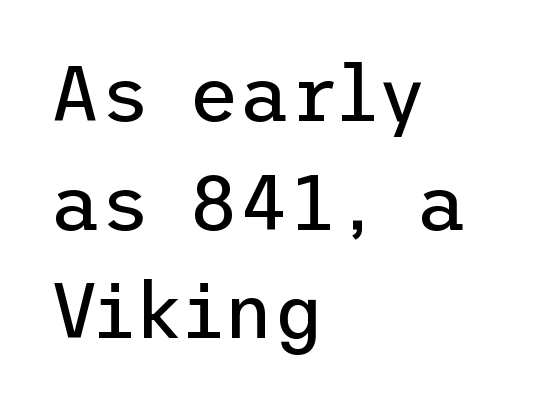
Q: Is the text bold? A: No.
Q: Is the text italic (slanted)? A: No, it is upright.
Q: Is the typeface a serif or a sans-serif typeface? A: Sans-serif.
Q: Is the text underlined? A: No.
Q: How is the paragraph aligned? A: Left-aligned.
Q: Is the spacing between letters normal or unusually wide? A: Normal.
Q: Is the spacing between lines tight, normal or loose? A: Normal.
Q: Width (condensed, normal, or wide)? A: Normal.
Q: Stroke contrast? A: Low.
Q: x-height? A: Medium.
